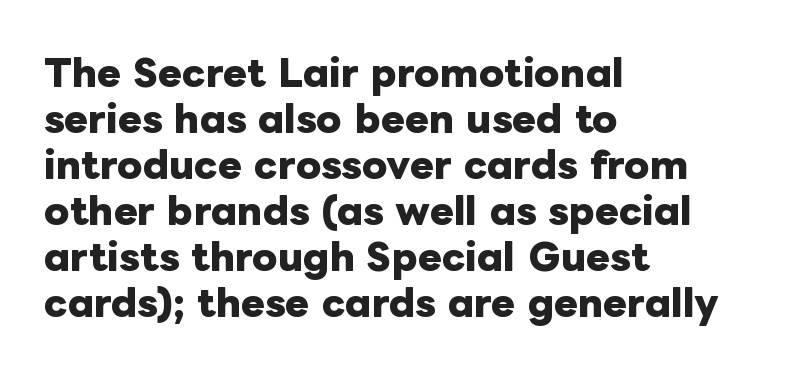
{"italic": "no", "bold": "yes", "weight": "heavy", "width": "normal", "stroke_contrast": "low", "x_height": "medium", "monospaced": "no", "underline": "no", "align": "left", "line_spacing": "normal", "line_spacing_ratio": 1.28, "letter_spacing": "normal", "letter_spacing_em": 0.0, "glyph_px": 36}
